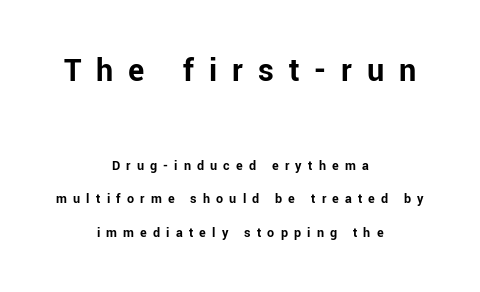
The image shows 34 px bold sans-serif type, upright; set centered, loose line spacing (2.36x), unusually wide letter spacing (+0.44 em), not underlined; the first (top) block is 2.43x larger; low stroke contrast and a medium x-height.
